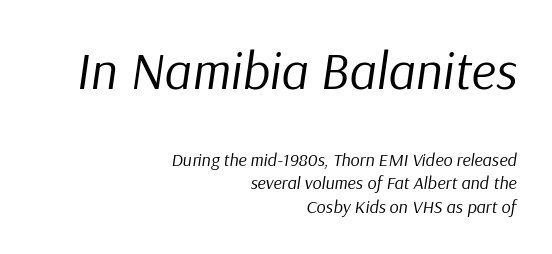
The image shows 53 px regular-weight type, italic (leaning right); set right-aligned, normal line spacing (1.31x), normal letter spacing, not underlined; the first (top) block is 2.94x larger; low stroke contrast and a medium x-height.
